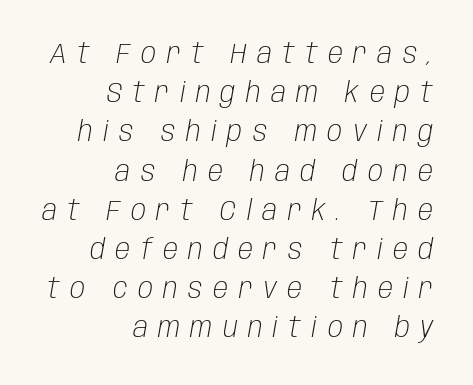
Q: Is the text bold? A: No.
Q: Is the text italic (slanted)? A: Yes, it leans right by about 10 degrees.
Q: Is the text underlined? A: No.
Q: How is the paragraph aligned? A: Right-aligned.
Q: Is the spacing between letters normal or unusually wide? A: Unusually wide.
Q: Is the spacing between lines tight, normal or loose? A: Normal.
Q: Width (condensed, normal, or wide)? A: Condensed.
Q: Stroke contrast? A: Low.
Q: x-height? A: Large.
Q: Monospaced? A: No.
